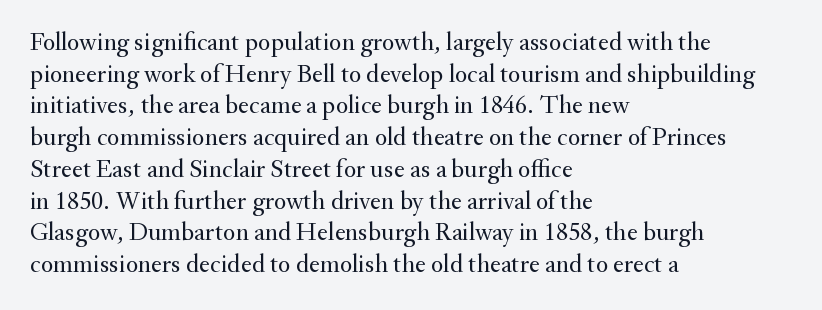
Nope, not italic — everything's standing straight. The font is comparable to plain body text, perhaps lighter. Inter-character spacing is left at the font's built-in metrics. The zone under the glyphs is completely vacant. These lines are set flush left with a ragged right edge.
